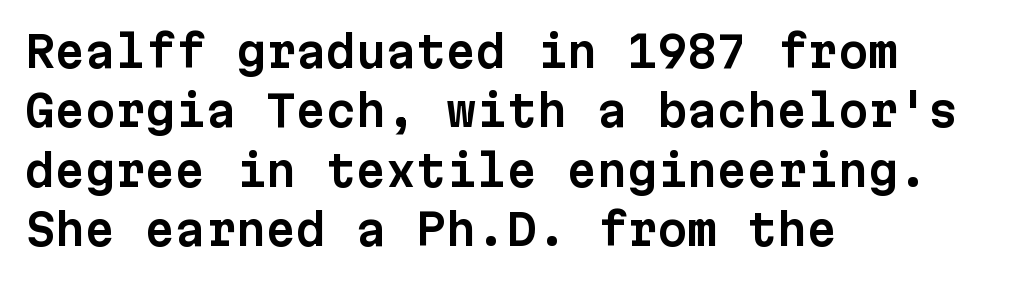
The image shows 43 px sans-serif type, upright, monospaced; set left-aligned, normal line spacing (1.38x), normal letter spacing, not underlined; low stroke contrast and a medium x-height.
